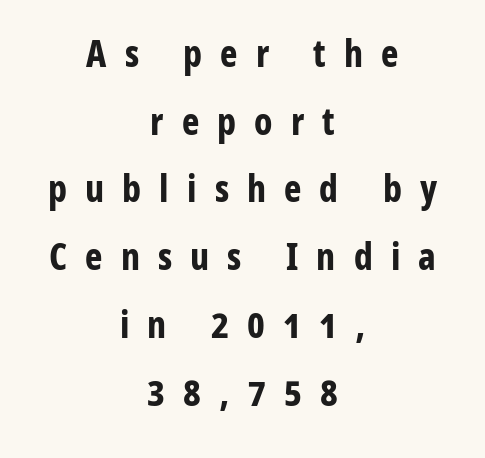
{"serif": "no", "italic": "no", "bold": "yes", "weight": "bold", "width": "condensed", "stroke_contrast": "low", "x_height": "medium", "monospaced": "no", "underline": "no", "align": "center", "line_spacing_ratio": 1.83, "letter_spacing": "wide", "letter_spacing_em": 0.49, "glyph_px": 37}
